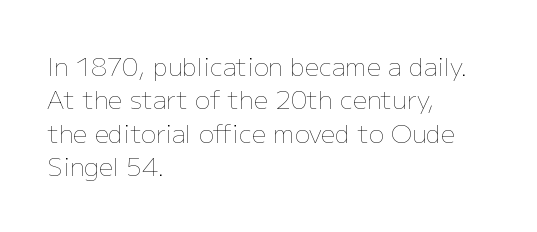
Q: Is the text bold? A: No.
Q: Is the text italic (slanted)? A: No, it is upright.
Q: Is the text underlined? A: No.
Q: How is the paragraph aligned? A: Left-aligned.
Q: Is the spacing between letters normal or unusually wide? A: Normal.
Q: Is the spacing between lines tight, normal or loose? A: Normal.
